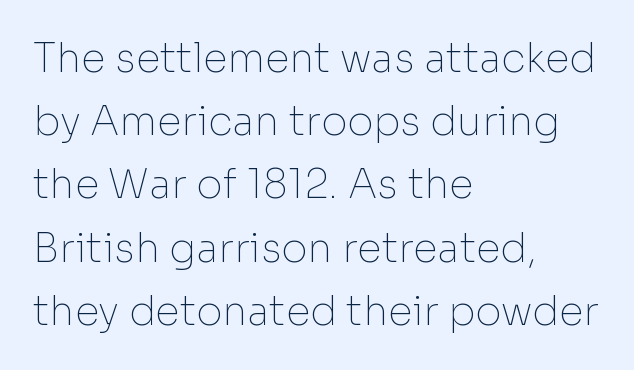
Q: Is the text bold? A: No.
Q: Is the text italic (slanted)? A: No, it is upright.
Q: Is the typeface a serif or a sans-serif typeface? A: Sans-serif.
Q: Is the text underlined? A: No.
Q: How is the paragraph aligned? A: Left-aligned.
Q: Is the spacing between letters normal or unusually wide? A: Normal.
Q: Is the spacing between lines tight, normal or loose? A: Normal.
Q: Width (condensed, normal, or wide)? A: Normal.
Q: Stroke contrast? A: Low.
Q: x-height? A: Medium.
Q: Monospaced? A: No.
